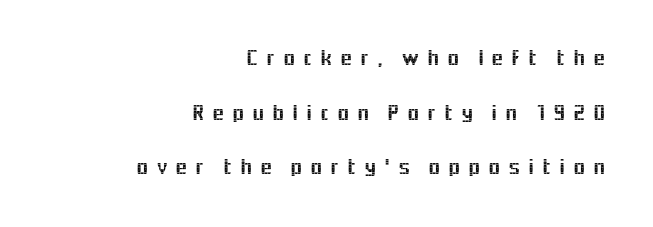
{"italic": "no", "underline": "no", "align": "right", "line_spacing": "loose", "line_spacing_ratio": 2.48, "letter_spacing": "wide", "letter_spacing_em": 0.34, "glyph_px": 22}
